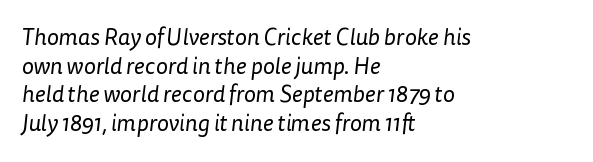
Every row of glyphs begins at an identical x-position on the left. Words appear dense and cohesive because spacing is normal. Decoration check: the copy has no underline. The strokes are not fattened; the text isn't bold.
